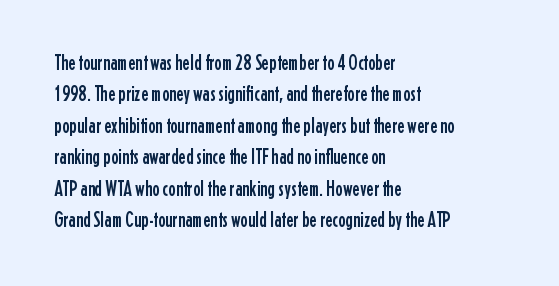
Q: Is the text italic (slanted)? A: No, it is upright.
Q: Is the text underlined? A: No.
Q: How is the paragraph aligned? A: Left-aligned.
Q: Is the spacing between letters normal or unusually wide? A: Normal.
Q: Is the spacing between lines tight, normal or loose? A: Normal.
